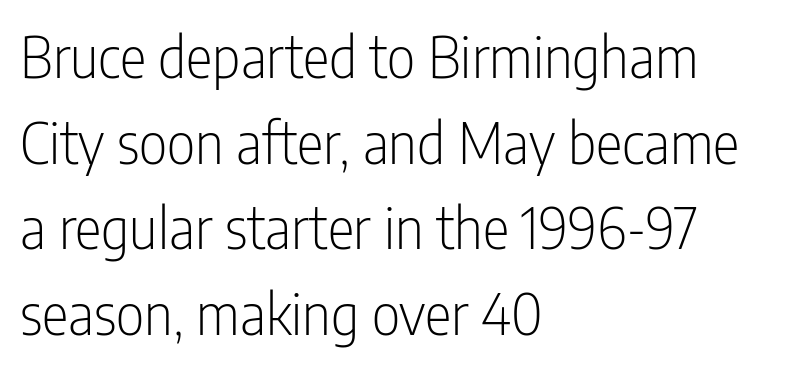
Evenly set lines give the paragraph a standard silhouette. A bare baseline throughout the passage. Weight class: somewhere from thin through regular. The typography opts for an upright posture over an oblique one.
